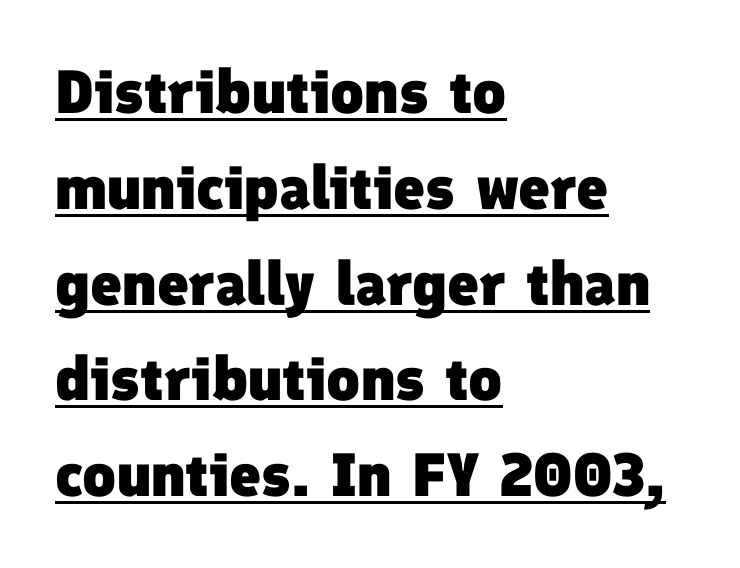
You could not count columns in this text — the font is proportionally spaced. Compared with an ordinary text face, these strokes are far heavier — a full bold. A normal amount of white space separates one row of letters from the next. Does extra space separate the letters? No, they use regular spacing. This is underlined copy, the kind a proofreader might mark for attention. The ragged edge is on the right, which tells us the setting is flush left.
